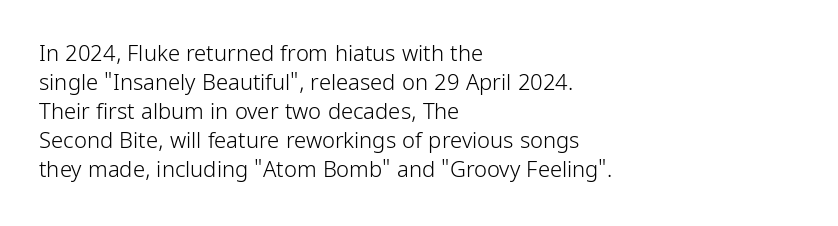
Q: Is the text bold? A: No.
Q: Is the text italic (slanted)? A: No, it is upright.
Q: Is the text underlined? A: No.
Q: How is the paragraph aligned? A: Left-aligned.
Q: Is the spacing between letters normal or unusually wide? A: Normal.
Q: Is the spacing between lines tight, normal or loose? A: Normal.
